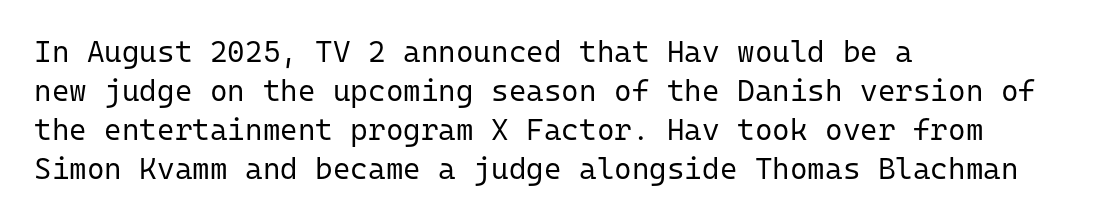
This sample uses a sans-serif face. Rendered with straight, roman letterforms. Lines of text with bare space underneath. Leading: standard.
